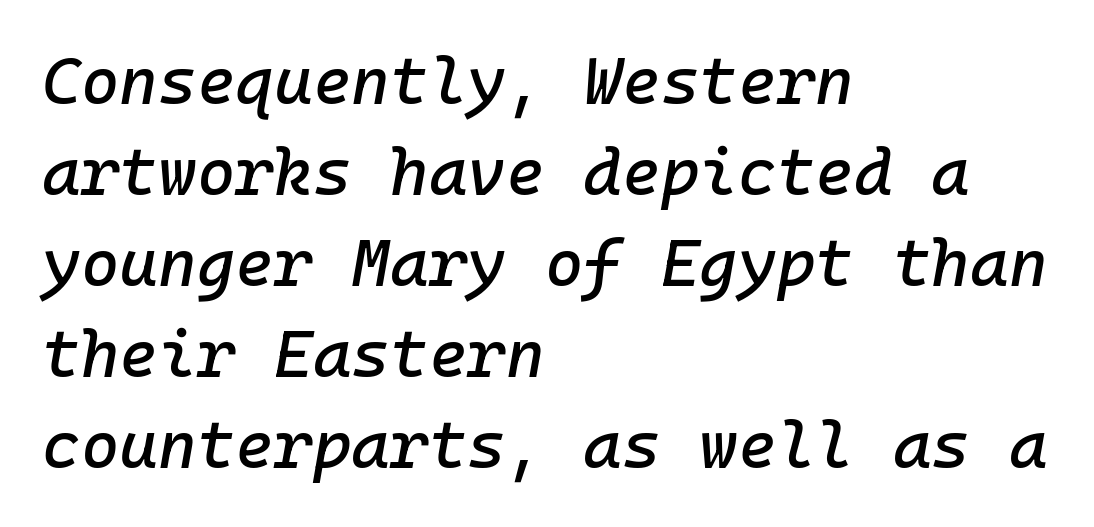
Here the glyphs are tracked normally, forming tight word shapes. Observe the lean: these are italic letterforms. Vertically, the passage feels balanced, rows spaced as you'd expect. A bare baseline throughout the passage.
